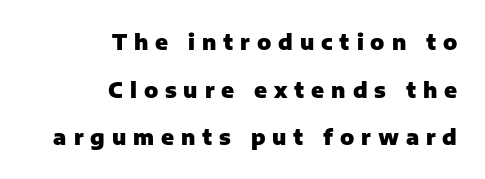
{"italic": "no", "bold": "yes", "underline": "no", "align": "right", "line_spacing": "loose", "line_spacing_ratio": 2.27, "letter_spacing": "wide", "letter_spacing_em": 0.33, "glyph_px": 21}
